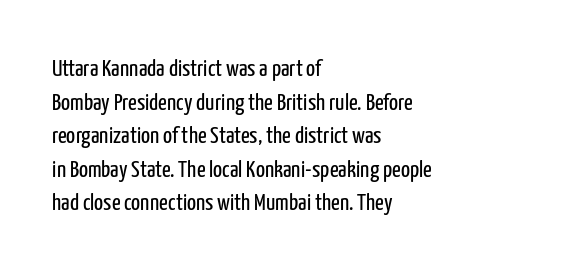
The image shows 24 px text type, upright; set left-aligned, normal line spacing (1.4x), normal letter spacing, not underlined.
